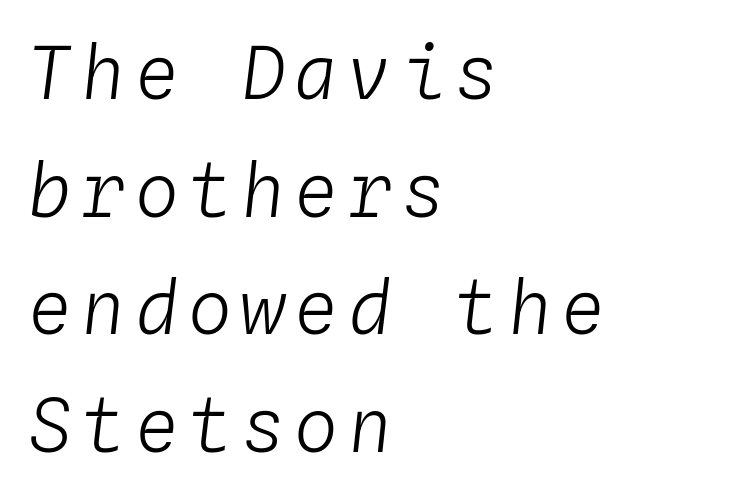
Q: Is the text bold? A: No.
Q: Is the text italic (slanted)? A: Yes, it leans right by about 4 degrees.
Q: Is the text underlined? A: No.
Q: How is the paragraph aligned? A: Left-aligned.
Q: Is the spacing between lines tight, normal or loose? A: Normal.
Q: Width (condensed, normal, or wide)? A: Normal.
Q: Stroke contrast? A: Low.
Q: x-height? A: Medium.
Q: Monospaced? A: Yes.
